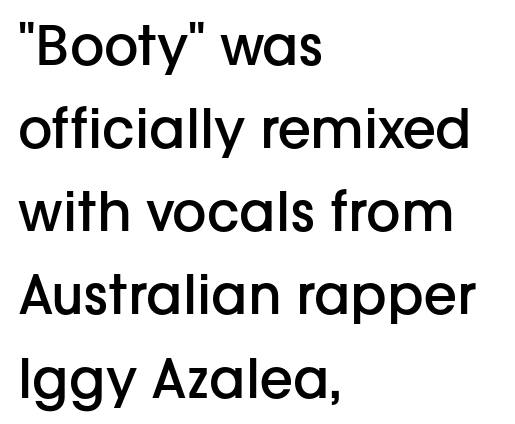
Nope, not italic — everything's standing straight. The space directly below the letters is spotless. The characters look somewhat weighty, a semibold short of true bold. These lines sit exactly where default settings would place them. These lines are rendered in a variable-pitch font.
